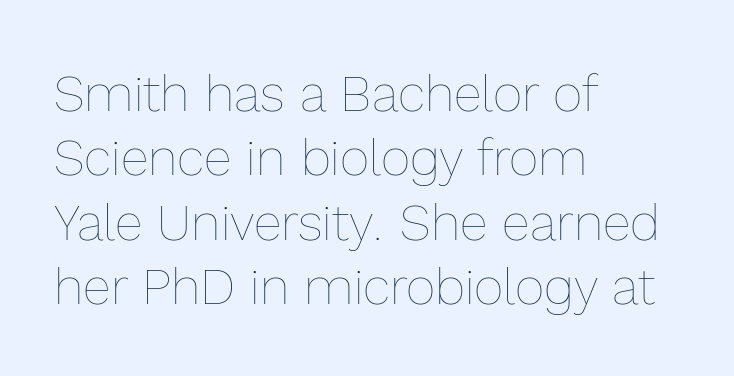
Q: Is the text bold? A: No.
Q: Is the text italic (slanted)? A: No, it is upright.
Q: Is the text underlined? A: No.
Q: How is the paragraph aligned? A: Left-aligned.
Q: Is the spacing between letters normal or unusually wide? A: Normal.
Q: Is the spacing between lines tight, normal or loose? A: Normal.
Q: Width (condensed, normal, or wide)? A: Normal.
Q: x-height? A: Medium.
Q: Monospaced? A: No.
